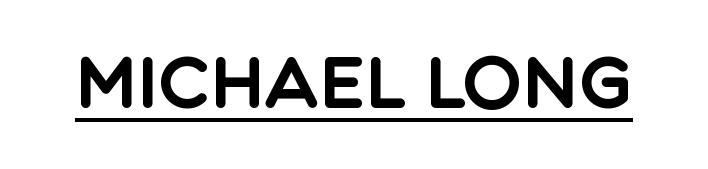
The image shows 71 px sans-serif type, upright; set normal letter spacing, underlined; a large x-height.
